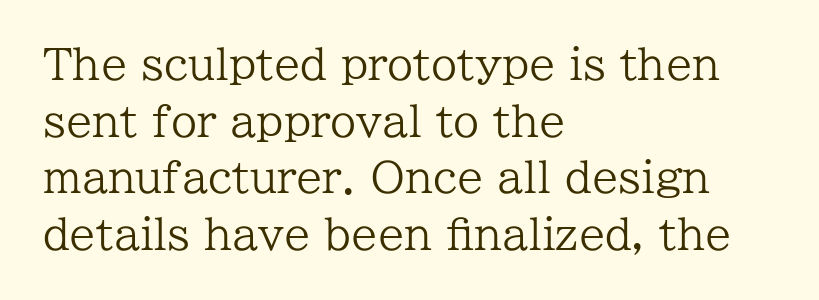
{"serif": "yes", "italic": "no", "bold": "no", "weight": "regular", "width": "normal", "stroke_contrast": "low", "x_height": "medium", "monospaced": "no", "underline": "no", "align": "left", "line_spacing": "normal", "line_spacing_ratio": 1.35, "letter_spacing": "normal", "letter_spacing_em": 0.0, "glyph_px": 42}
